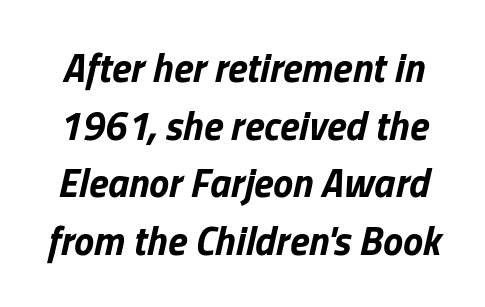
The image shows 40 px bold type, italic (leaning right); set normal line spacing (1.44x), normal letter spacing, not underlined; low stroke contrast and a medium x-height.
